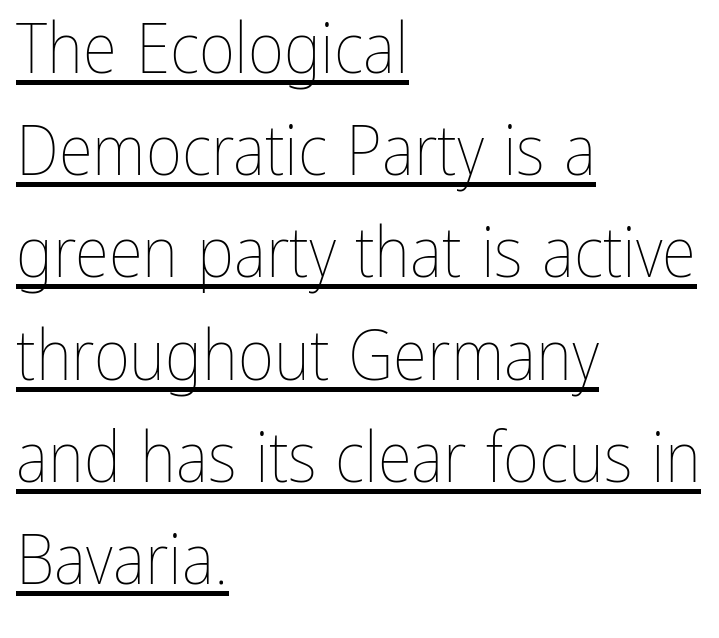
Q: Is the text bold? A: No.
Q: Is the text italic (slanted)? A: No, it is upright.
Q: Is the text underlined? A: Yes.
Q: How is the paragraph aligned? A: Left-aligned.
Q: Is the spacing between letters normal or unusually wide? A: Normal.
Q: Is the spacing between lines tight, normal or loose? A: Normal.
Q: Width (condensed, normal, or wide)? A: Condensed.
Q: Stroke contrast? A: Low.
Q: x-height? A: Medium.
Q: Monospaced? A: No.
